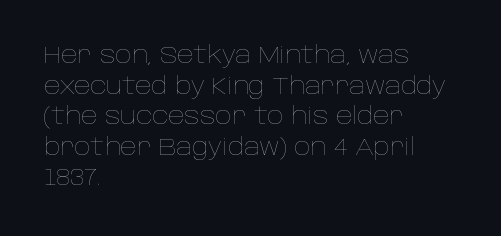
Q: Is the text bold? A: No.
Q: Is the text italic (slanted)? A: No, it is upright.
Q: Is the text underlined? A: No.
Q: How is the paragraph aligned? A: Left-aligned.
Q: Is the spacing between letters normal or unusually wide? A: Normal.
Q: Is the spacing between lines tight, normal or loose? A: Normal.
